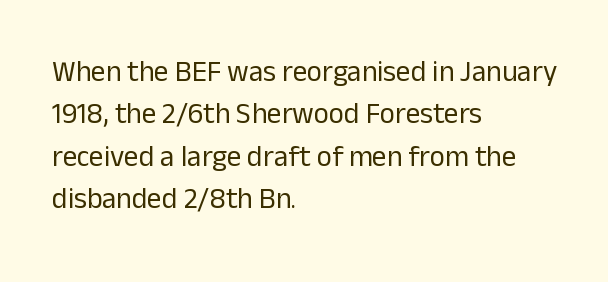
The image shows 29 px regular-weight sans-serif type, upright; set left-aligned, normal line spacing (1.46x), normal letter spacing, not underlined; low stroke contrast and a medium x-height.
